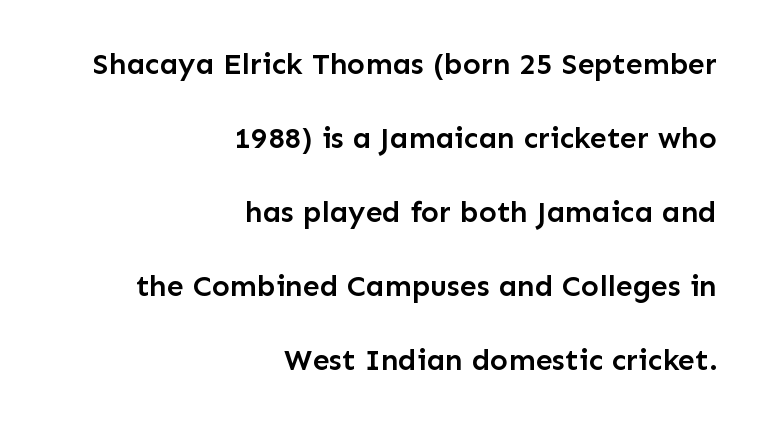
The image shows 30 px semibold sans-serif type, upright; set right-aligned, loose line spacing (2.47x), normal letter spacing, not underlined; low stroke contrast and a medium x-height.
